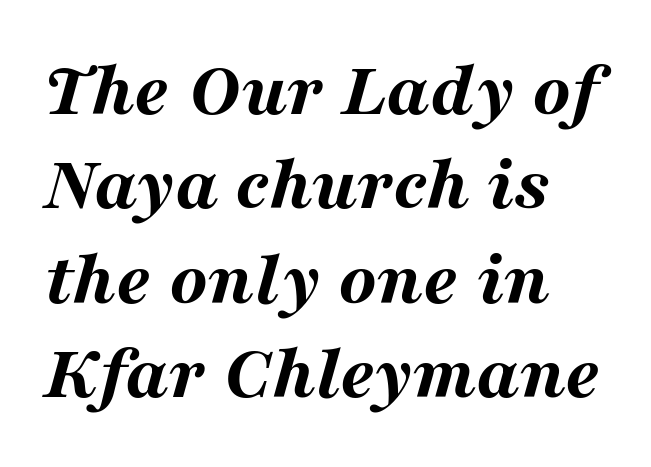
{"italic": "yes", "lean": "right", "slant_degrees": 16, "bold": "yes", "weight": "bold", "width": "wide", "stroke_contrast": "medium", "x_height": "medium", "monospaced": "no", "underline": "no", "align": "left", "line_spacing_ratio": 1.21, "letter_spacing": "normal", "letter_spacing_em": 0.0, "glyph_px": 78}
